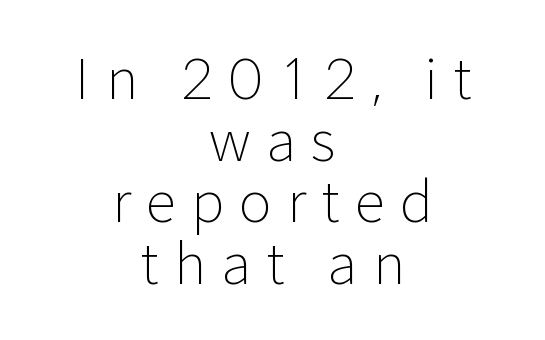
Horizontally, the lines are justified to the midpoint only. The type is letterspaced generously, with wide tracking. A typesetter would call this proportional, since set widths differ per character. Quick note: underline off. Examine the stroke ends and you'll find no serifs. Line spacing here is tight.
